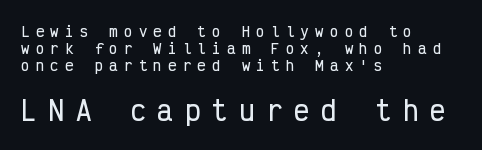
The block sitting lower on the canvas is the one with enlarged characters. The space directly below the letters is spotless. Caption: multi-line text, flush left, ragged right. Each word looks stretched out because of the extra space between its letters.
